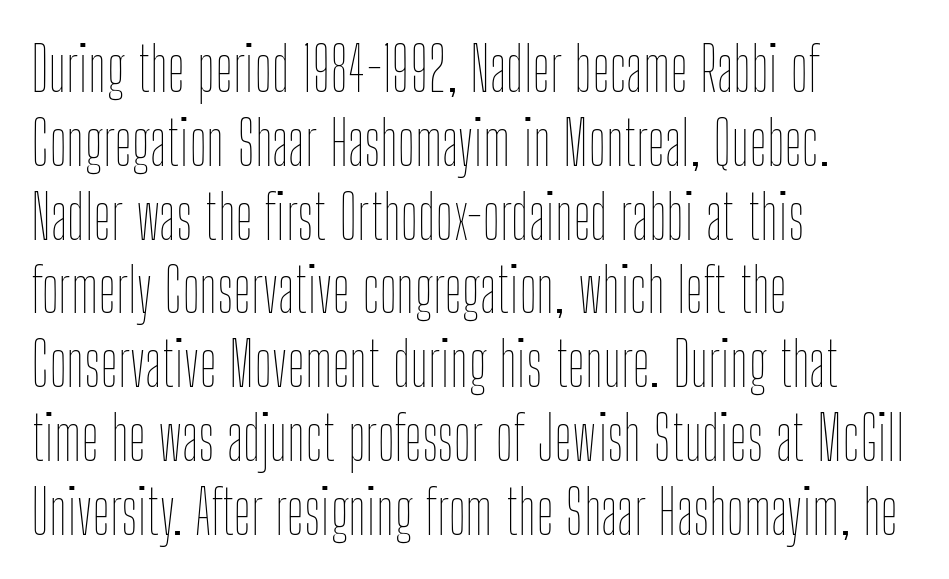
The image shows 61 px thin, condensed type, upright; set left-aligned, line spacing 1.21x, normal letter spacing, not underlined; low stroke contrast and a medium x-height.
